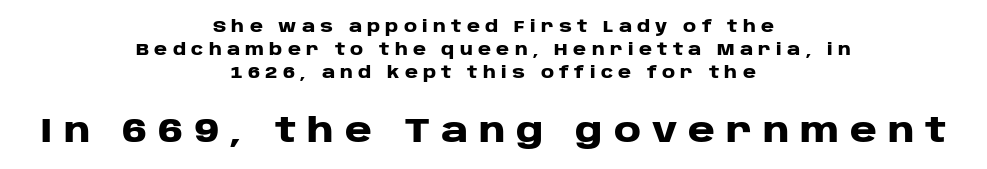
{"serif": "no", "italic": "no", "bold": "yes", "weight": "heavy", "width": "wide", "stroke_contrast": "low", "x_height": "large", "monospaced": "no", "underline": "no", "align": "center", "line_spacing": "normal", "line_spacing_ratio": 1.45, "letter_spacing": "wide", "letter_spacing_em": 0.33, "larger_block": "second", "size_ratio": 2.06, "glyph_px": 33}
